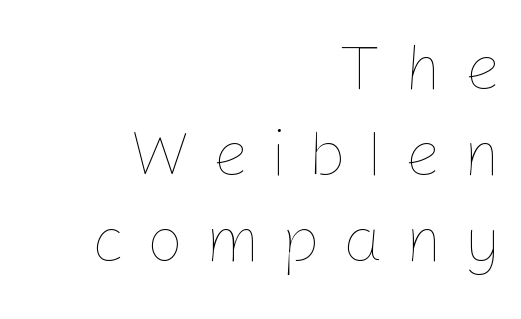
The image shows 64 px thin type, upright; set right-aligned, normal line spacing (1.34x), unusually wide letter spacing (+0.34 em), not underlined; low stroke contrast and a medium x-height.
